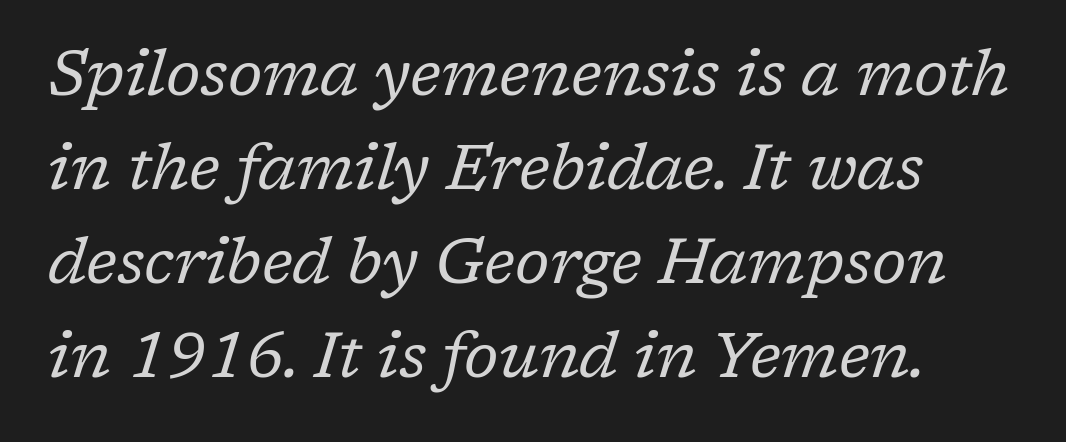
The letters advance in unequal steps, a hallmark of proportional type. Short note: letters normally spaced. Type without underlining. If you measured baseline to baseline, you'd find a middling distance.
